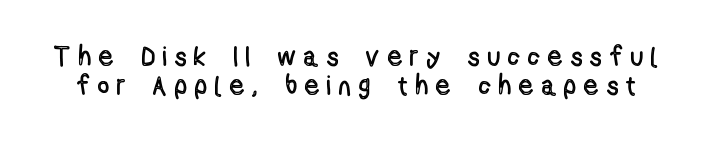
No word sits above an underline. Rendered with straight, roman letterforms. The vertical gap from one line to the next is small. The letterforms stand isolated, each surrounded by extra space.
